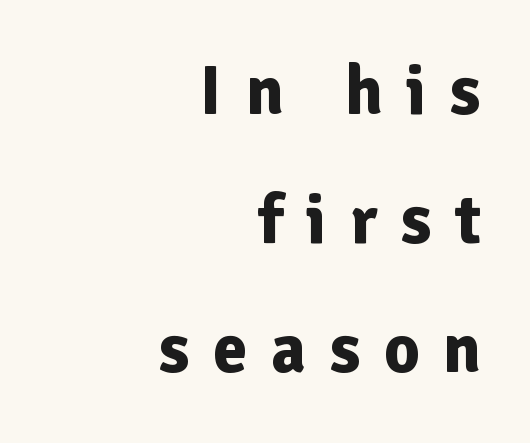
Q: Is the text bold? A: Yes.
Q: Is the text italic (slanted)? A: No, it is upright.
Q: Is the typeface a serif or a sans-serif typeface? A: Sans-serif.
Q: Is the text underlined? A: No.
Q: How is the paragraph aligned? A: Right-aligned.
Q: Is the spacing between letters normal or unusually wide? A: Unusually wide.
Q: Width (condensed, normal, or wide)? A: Normal.
Q: Stroke contrast? A: Low.
Q: x-height? A: Medium.
Q: Monospaced? A: No.
